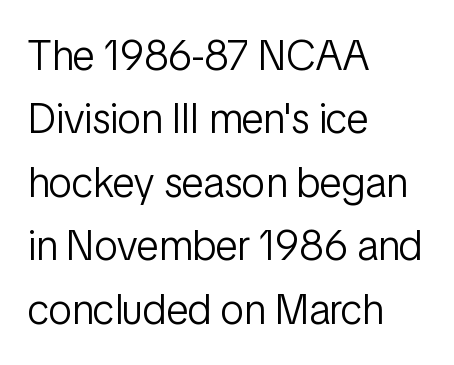
{"serif": "no", "italic": "no", "bold": "no", "weight": "light", "width": "condensed", "stroke_contrast": "low", "x_height": "medium", "monospaced": "no", "underline": "no", "align": "left", "line_spacing": "normal", "line_spacing_ratio": 1.51, "letter_spacing": "normal", "letter_spacing_em": 0.0, "glyph_px": 42}
